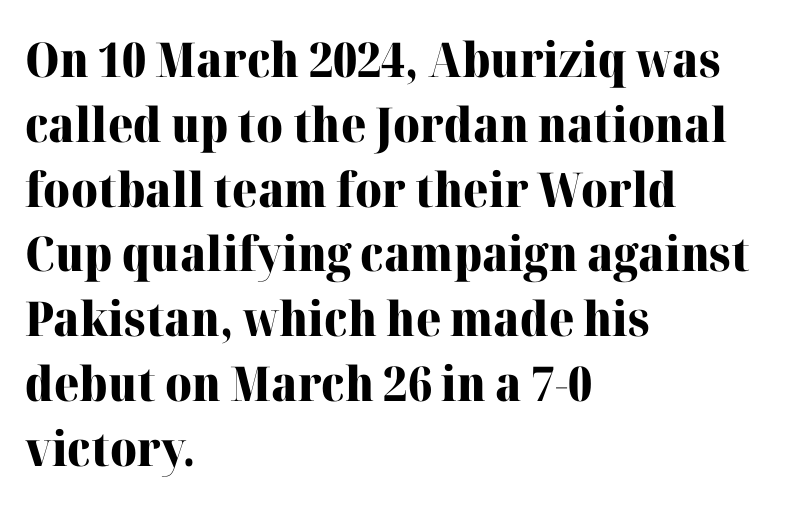
Thick stems and heavy bowls — unmistakably bold. Interline gaps are of average width in this sample. Casual observation: everything's shoved over to the left. Varying glyph widths throughout — classic text-font behaviour. This sample uses plain, unmodified letter spacing. Lines of text with bare space underneath.
